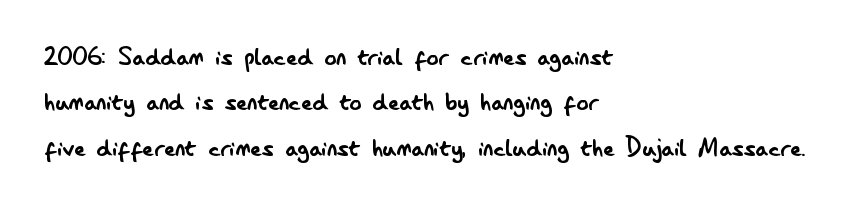
The image shows 30 px regular-weight, condensed sans-serif type, upright; set left-aligned, normal line spacing (1.51x), normal letter spacing, not underlined; low stroke contrast and a small x-height.
